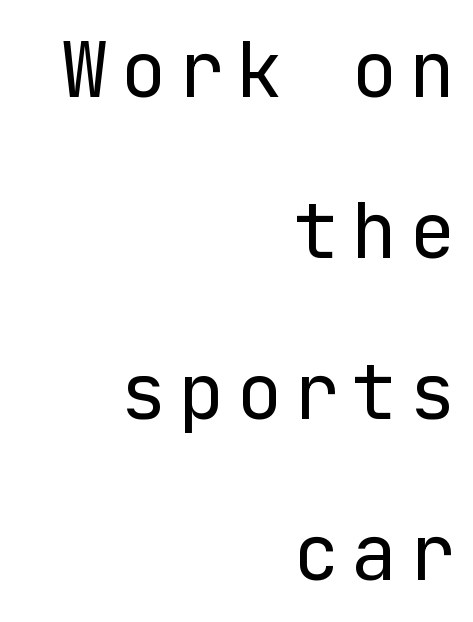
The image shows 77 px regular-weight sans-serif type, upright; set right-aligned, loose line spacing (2.09x), not underlined; low stroke contrast and a medium x-height.
